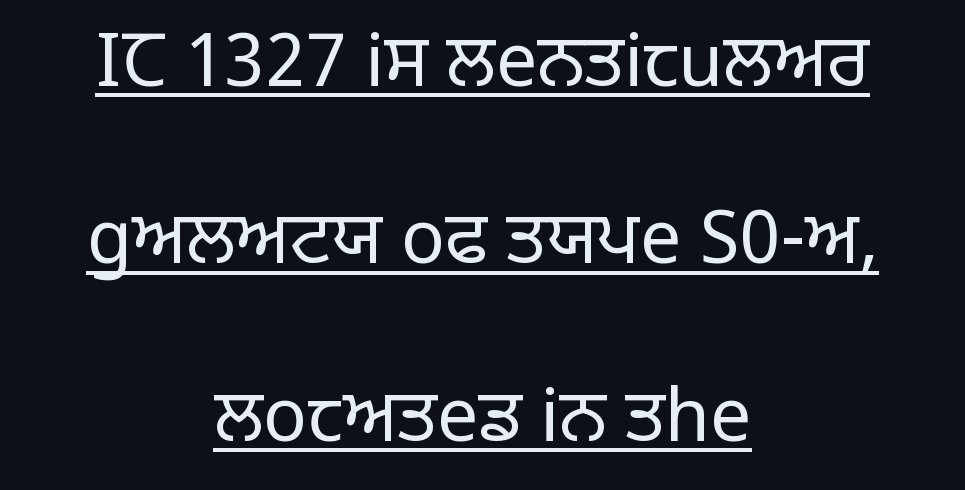
Q: Is the text bold? A: No.
Q: Is the text italic (slanted)? A: No, it is upright.
Q: Is the typeface a serif or a sans-serif typeface? A: Sans-serif.
Q: Is the text underlined? A: Yes.
Q: How is the paragraph aligned? A: Centered.
Q: Is the spacing between letters normal or unusually wide? A: Normal.
Q: Is the spacing between lines tight, normal or loose? A: Loose.
Q: Width (condensed, normal, or wide)? A: Normal.
Q: Stroke contrast? A: Low.
Q: x-height? A: Large.
Q: Monospaced? A: No.
